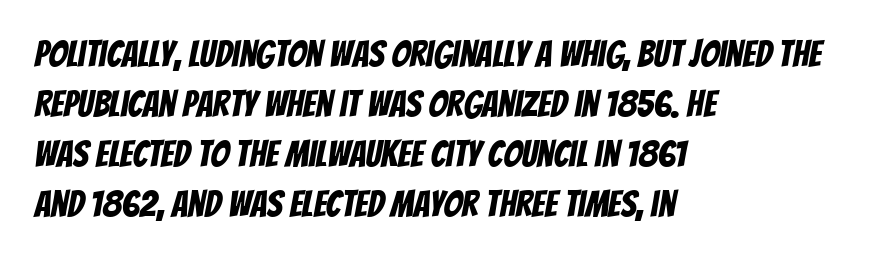
Q: Is the typeface a serif or a sans-serif typeface? A: Sans-serif.
Q: Is the text underlined? A: No.
Q: How is the paragraph aligned? A: Left-aligned.
Q: Is the spacing between letters normal or unusually wide? A: Normal.
Q: Is the spacing between lines tight, normal or loose? A: Normal.
Q: Width (condensed, normal, or wide)? A: Condensed.
Q: Stroke contrast? A: Low.
Q: x-height? A: Large.
Q: Monospaced? A: No.
